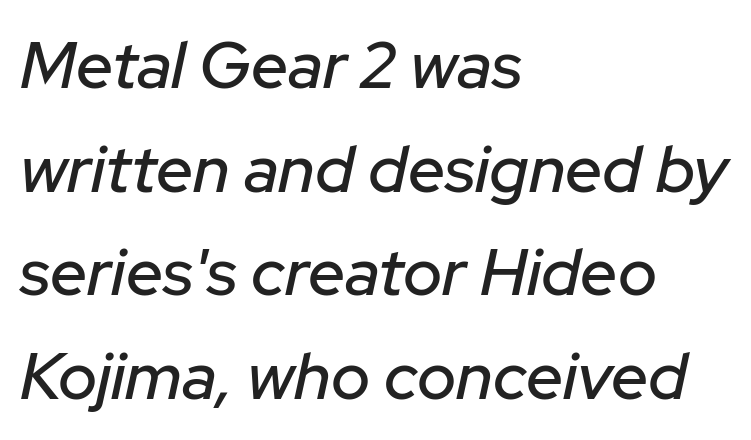
Q: Is the text italic (slanted)? A: Yes, it leans right by about 12 degrees.
Q: Is the text underlined? A: No.
Q: How is the paragraph aligned? A: Left-aligned.
Q: Is the spacing between letters normal or unusually wide? A: Normal.
Q: Is the spacing between lines tight, normal or loose? A: Normal.
Q: Width (condensed, normal, or wide)? A: Normal.
Q: Stroke contrast? A: Low.
Q: x-height? A: Medium.
Q: Monospaced? A: No.
